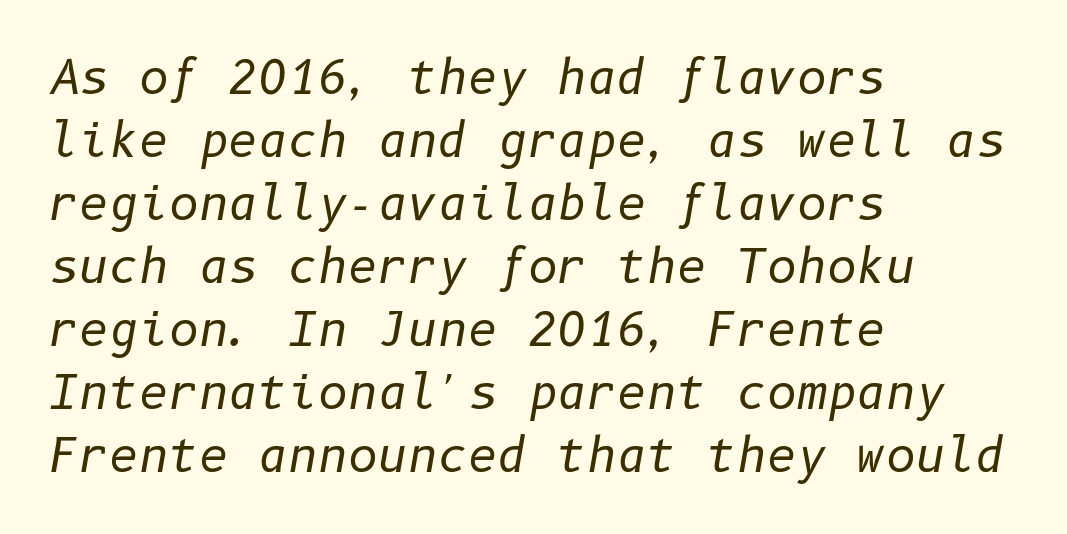
The image shows 46 px regular-weight type, italic (leaning right); set left-aligned, normal line spacing (1.37x), normal letter spacing, not underlined; low stroke contrast and a medium x-height.
